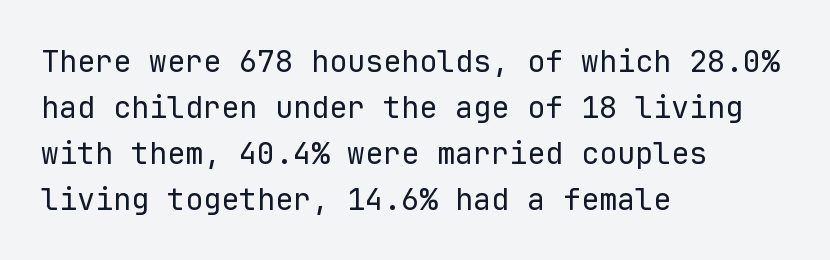
The image shows 30 px regular-weight sans-serif type, upright, monospaced; set left-aligned, normal line spacing (1.53x), normal letter spacing, not underlined; low stroke contrast and a medium x-height.
